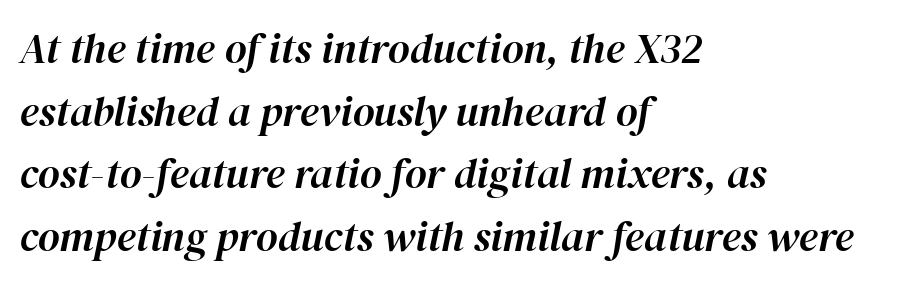
The image shows 42 px text type, italic (leaning right); set left-aligned, normal line spacing (1.49x), normal letter spacing, not underlined; high stroke contrast and a medium x-height.
